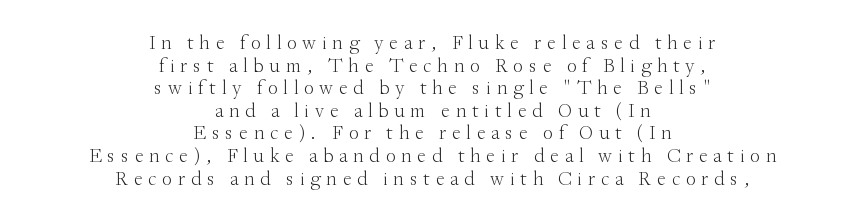
{"italic": "no", "bold": "no", "underline": "no", "align": "center", "line_spacing": "tight", "line_spacing_ratio": 1.13, "letter_spacing": "wide", "letter_spacing_em": 0.28, "glyph_px": 20}
